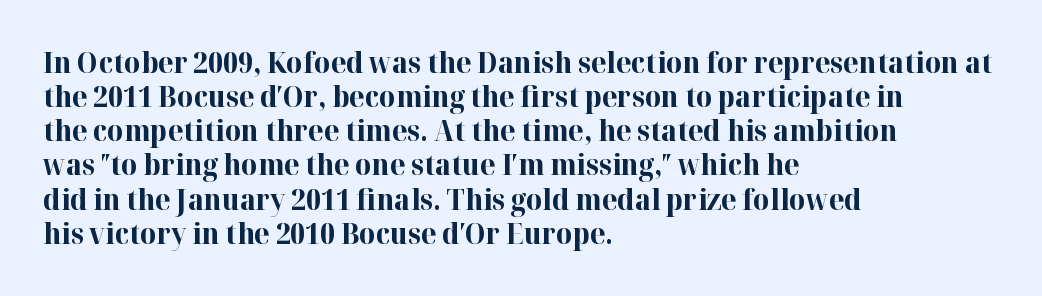
The image shows 28 px bold serif type, upright; set left-aligned, line spacing 1.22x, normal letter spacing, not underlined; high stroke contrast and a medium x-height.
